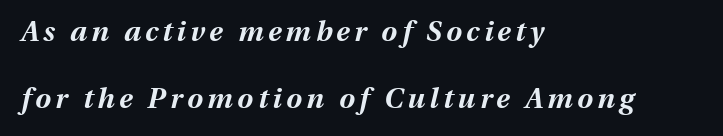
Compared with an ordinary text face, these strokes are far heavier — a full bold. Descenders hang freely into open space. Leading: increased. Compared with ordinary roman type, these characters are visibly tilted.
